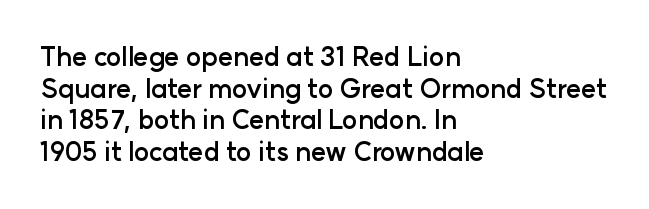
I'd describe the lettering as bold — thick and assertive. Words appear dense and cohesive because spacing is normal. Reading down the block, your eye returns to a fixed left position each line. The lettering holds an erect, upright posture throughout. Descender tails drop into unmarked territory.
